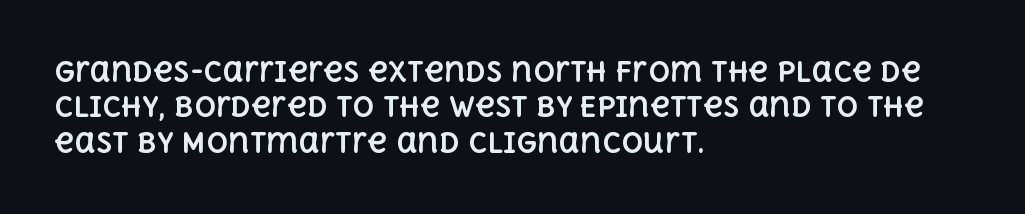
A clean baseline with only descenders dipping below it. These lines stack with their left ends in a neat column. Regular leading. Pretty heavy lettering here — definitely bold. Does extra space separate the letters? No, they use regular spacing.
